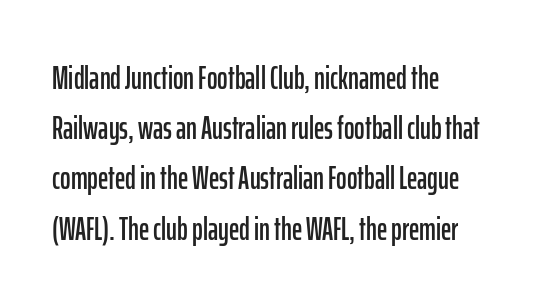
Teacher's note: observe the even left margin — that is flush-left alignment. These lines are composed in type without serifs. Inter-character spacing is left at the font's built-in metrics. What's the leading like? Ordinary, nothing unusual. The axis of the letterforms is exactly vertical.
